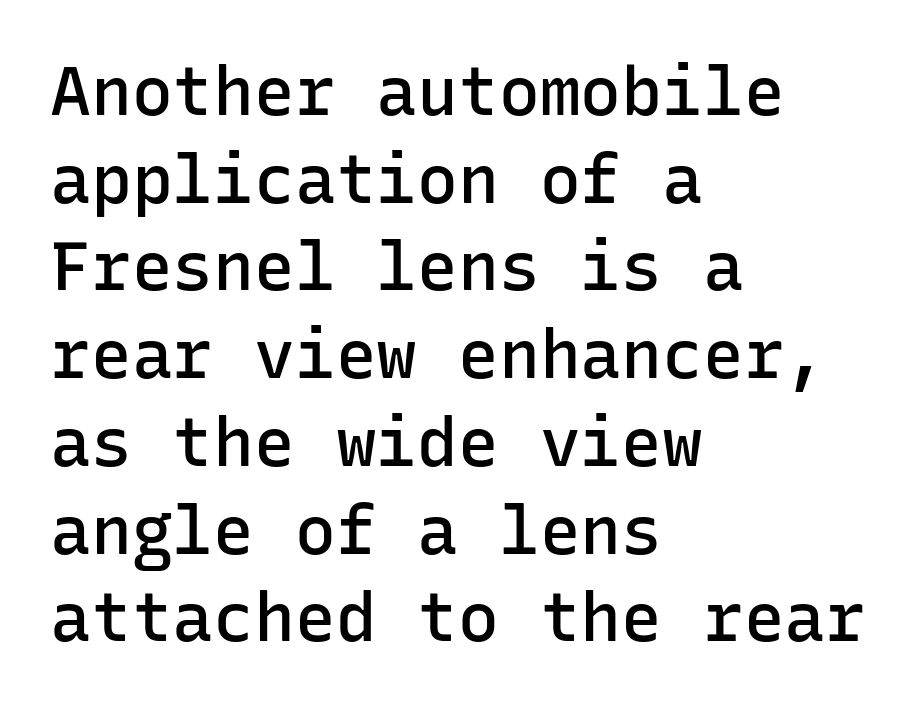
Q: Is the text bold? A: Semi-bold.
Q: Is the text italic (slanted)? A: No, it is upright.
Q: Is the typeface a serif or a sans-serif typeface? A: Sans-serif.
Q: Is the text underlined? A: No.
Q: How is the paragraph aligned? A: Left-aligned.
Q: Is the spacing between letters normal or unusually wide? A: Normal.
Q: Is the spacing between lines tight, normal or loose? A: Normal.
Q: Width (condensed, normal, or wide)? A: Normal.
Q: Stroke contrast? A: Low.
Q: x-height? A: Medium.
Q: Monospaced? A: Yes.
